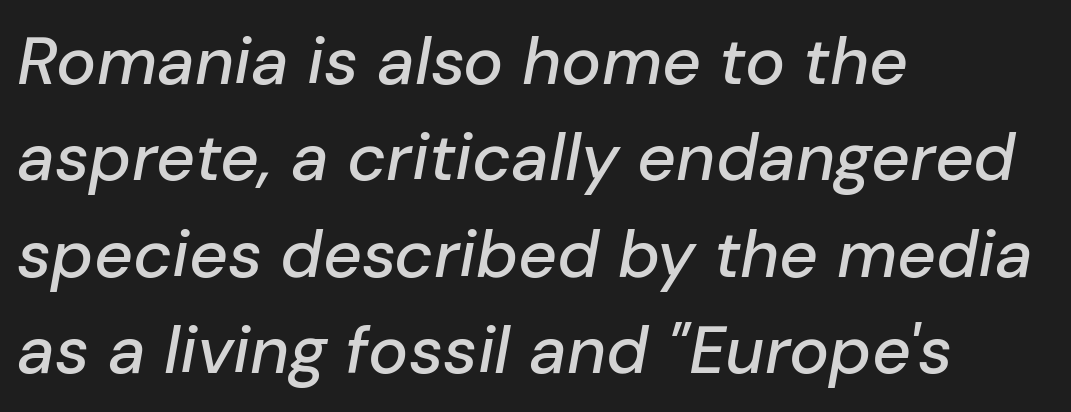
These lines keep a tight, regular rhythm from letter to letter. Tall strokes in this sample are angled rather than plumb. Successive baselines arrive at the customary interval. The rendering anchors every line to the left-hand side. Quick note: underline off.
